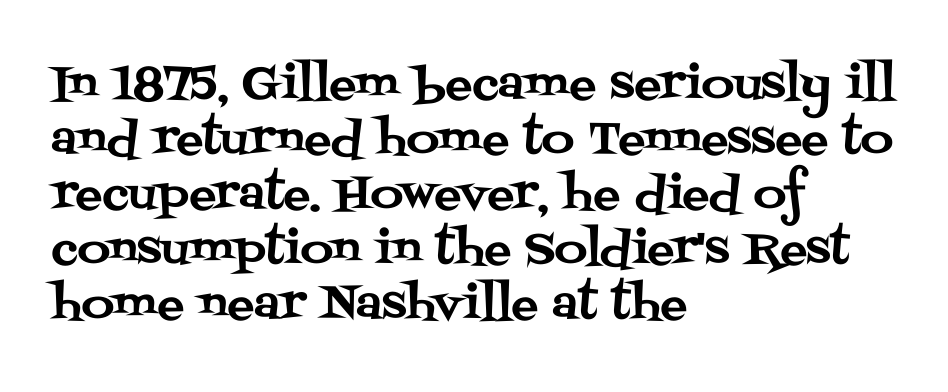
{"serif": "yes", "italic": "no", "width": "normal", "stroke_contrast": "medium", "x_height": "large", "monospaced": "no", "underline": "no", "align": "left", "line_spacing_ratio": 1.22, "letter_spacing": "normal", "letter_spacing_em": 0.0, "glyph_px": 45}
